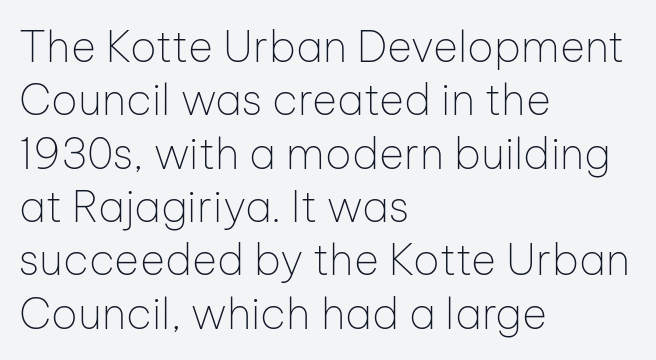
Q: Is the text bold? A: No.
Q: Is the text italic (slanted)? A: No, it is upright.
Q: Is the typeface a serif or a sans-serif typeface? A: Sans-serif.
Q: Is the text underlined? A: No.
Q: How is the paragraph aligned? A: Left-aligned.
Q: Is the spacing between letters normal or unusually wide? A: Normal.
Q: Width (condensed, normal, or wide)? A: Normal.
Q: Stroke contrast? A: Low.
Q: x-height? A: Medium.
Q: Monospaced? A: No.
